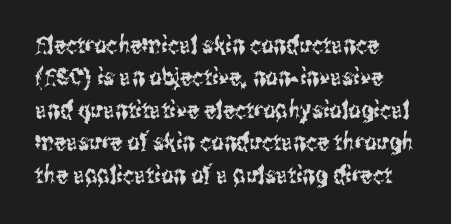
Students, observe: this is what conventionally led text looks like. Underline: absent. Every stem runs plumb, perpendicular to the baseline. A typesetter would call this zero additional tracking.
